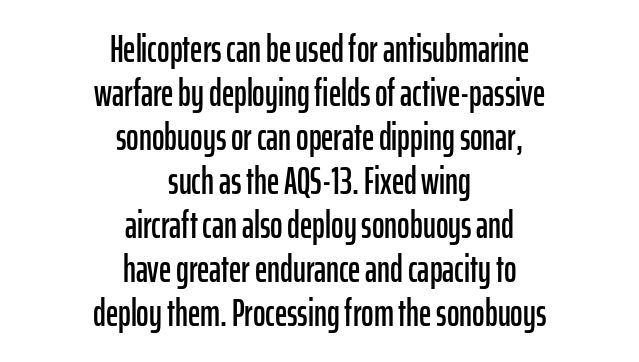
Q: Is the text italic (slanted)? A: No, it is upright.
Q: Is the typeface a serif or a sans-serif typeface? A: Sans-serif.
Q: Is the text underlined? A: No.
Q: How is the paragraph aligned? A: Centered.
Q: Is the spacing between letters normal or unusually wide? A: Normal.
Q: Width (condensed, normal, or wide)? A: Condensed.
Q: Stroke contrast? A: Low.
Q: x-height? A: Medium.
Q: Monospaced? A: No.
